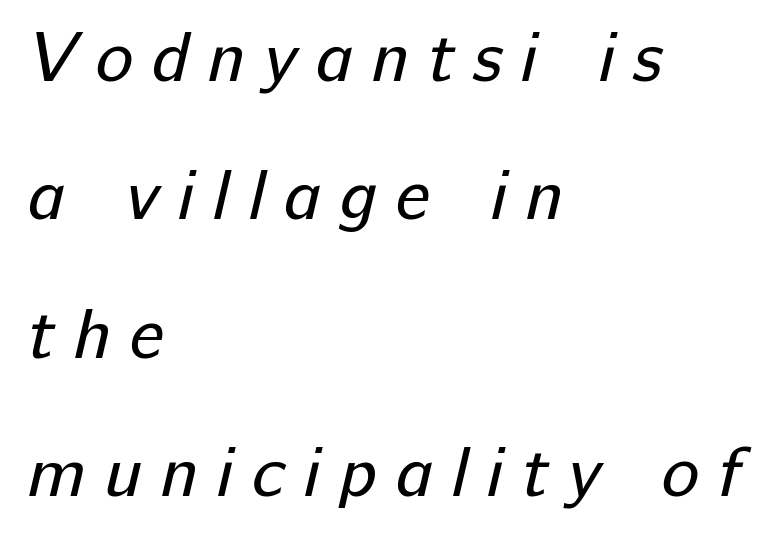
Each letter keeps its own natural width here, so spacing adapts to shape. These lines are composed in type without serifs. The tracking reads as deliberately expanded to a designer's eye. These lines stand farther apart than default settings would place them. The specimen omits any rule beneath the text block's lines. These glyphs show unthickened strokes, regular width or finer.
